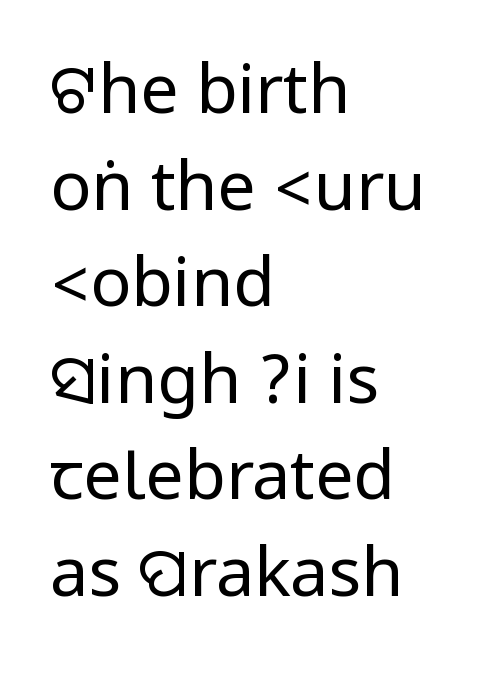
Ink coverage per letter is moderate at most. The rendering keeps characters at their native spacing. If you drew a line through each stem, it would be perfectly vertical. Vertically, the passage feels balanced, rows spaced as you'd expect. Line beginnings align vertically; line endings do not.
